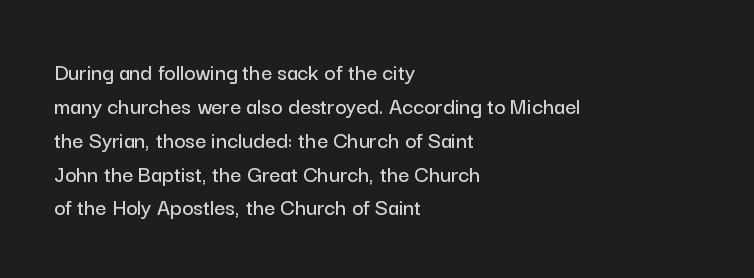
The image shows 24 px text type, upright; set left-aligned, normal line spacing (1.41x), normal letter spacing, not underlined.
